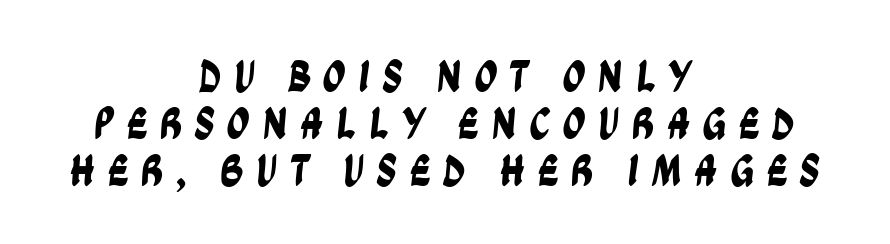
{"serif": "no", "width": "condensed", "stroke_contrast": "low", "x_height": "large", "monospaced": "no", "underline": "no", "align": "center", "line_spacing": "tight", "line_spacing_ratio": 1.02, "letter_spacing": "wide", "letter_spacing_em": 0.26, "glyph_px": 46}
